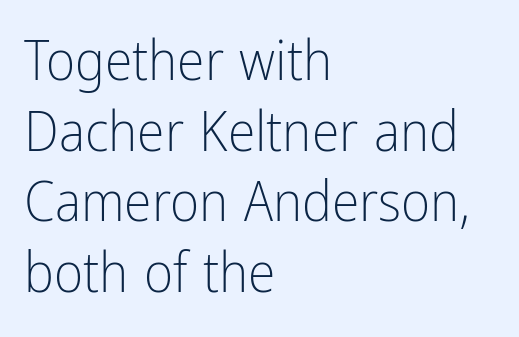
The image shows 56 px light, condensed sans-serif type, upright; set left-aligned, normal line spacing (1.26x), normal letter spacing, not underlined; low stroke contrast and a medium x-height.
